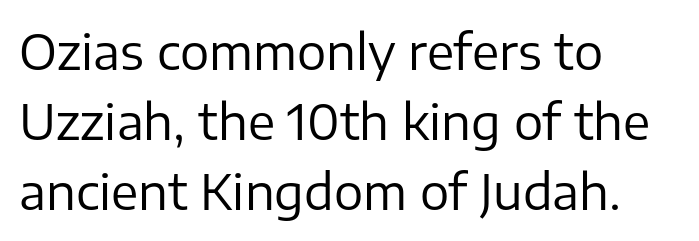
This block has exactly the height ordinary leading produces. The lettering holds an erect, upright posture throughout. The cut favours lightness, reaching ordinary text weight at its darkest. Each line starts at the same left margin while the right side varies. This sample has the flowing, uneven cadence of proportional lettering.
